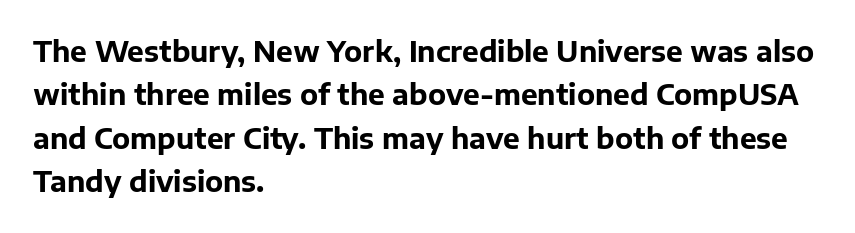
Q: Is the text bold? A: Yes.
Q: Is the text italic (slanted)? A: No, it is upright.
Q: Is the typeface a serif or a sans-serif typeface? A: Sans-serif.
Q: Is the text underlined? A: No.
Q: How is the paragraph aligned? A: Left-aligned.
Q: Is the spacing between letters normal or unusually wide? A: Normal.
Q: Is the spacing between lines tight, normal or loose? A: Normal.
Q: Width (condensed, normal, or wide)? A: Normal.
Q: Stroke contrast? A: Low.
Q: x-height? A: Medium.
Q: Monospaced? A: No.
